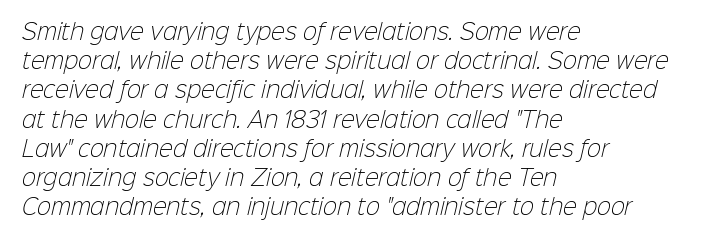
{"bold": "no", "underline": "no", "align": "left", "line_spacing": "normal", "line_spacing_ratio": 1.39, "letter_spacing": "normal", "letter_spacing_em": 0.0, "glyph_px": 21}
